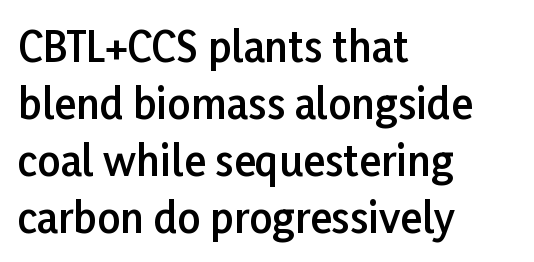
Q: Is the text bold? A: Semi-bold.
Q: Is the text italic (slanted)? A: No, it is upright.
Q: Is the typeface a serif or a sans-serif typeface? A: Sans-serif.
Q: Is the text underlined? A: No.
Q: How is the paragraph aligned? A: Left-aligned.
Q: Is the spacing between letters normal or unusually wide? A: Normal.
Q: Is the spacing between lines tight, normal or loose? A: Normal.
Q: Width (condensed, normal, or wide)? A: Normal.
Q: Stroke contrast? A: Low.
Q: x-height? A: Medium.
Q: Monospaced? A: No.
